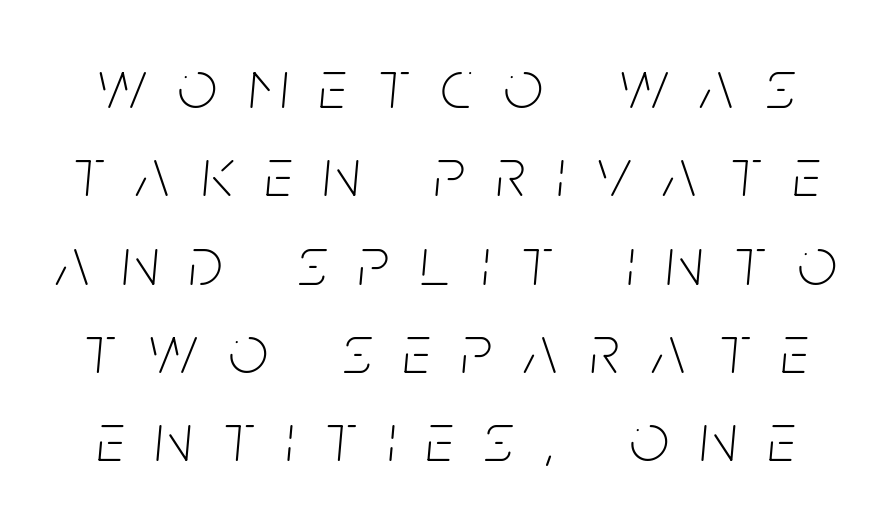
Q: Is the text bold? A: No.
Q: Is the text italic (slanted)? A: Yes, it leans right by about 5 degrees.
Q: Is the text underlined? A: No.
Q: Is the spacing between letters normal or unusually wide? A: Unusually wide.
Q: Is the spacing between lines tight, normal or loose? A: Normal.
Q: Width (condensed, normal, or wide)? A: Condensed.
Q: Stroke contrast? A: Low.
Q: x-height? A: Large.
Q: Monospaced? A: No.
